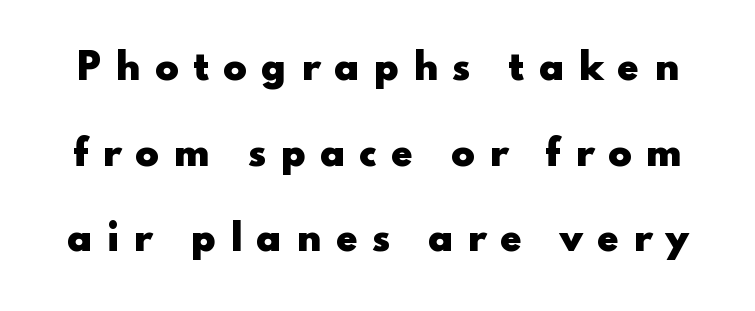
Unmarked baselines from the first word to the last. This sample uses expanded letter spacing, leaving extra air between glyphs. This sample has the flowing, uneven cadence of proportional lettering. The line-height multiplier appears high, well above default. A typesetter would mark this as roman, not italic. The rendering uses a bold face; every stroke is thick and dark.
